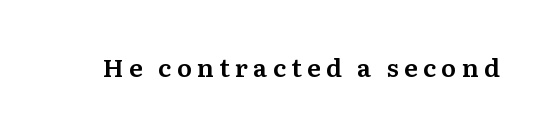
The image shows 25 px text type, upright; set unusually wide letter spacing (+0.21 em), not underlined.
